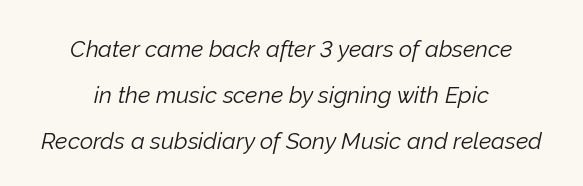
Q: Is the text bold? A: No.
Q: Is the text italic (slanted)? A: Yes, it leans right by about 12 degrees.
Q: Is the text underlined? A: No.
Q: How is the paragraph aligned? A: Centered.
Q: Is the spacing between letters normal or unusually wide? A: Normal.
Q: Is the spacing between lines tight, normal or loose? A: Loose.
